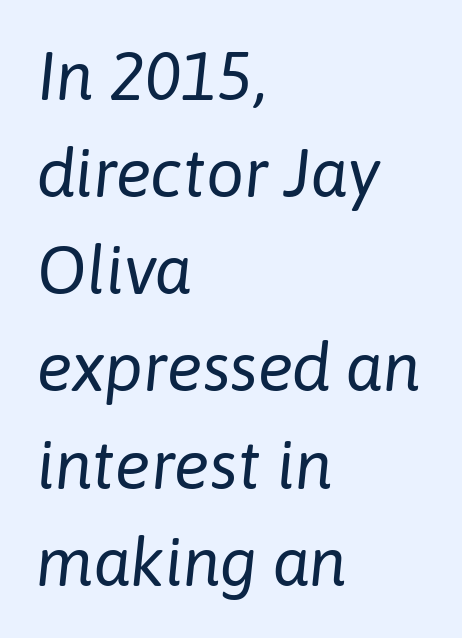
The image shows 67 px regular-weight type, italic (leaning right); set left-aligned, normal line spacing (1.45x), normal letter spacing, not underlined; low stroke contrast and a medium x-height.
